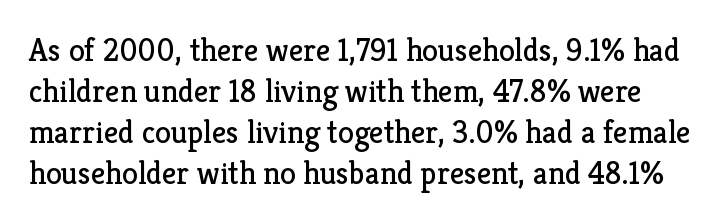
The image shows 32 px regular-weight serif type, upright; set normal line spacing (1.28x), normal letter spacing, not underlined; low stroke contrast and a medium x-height.
